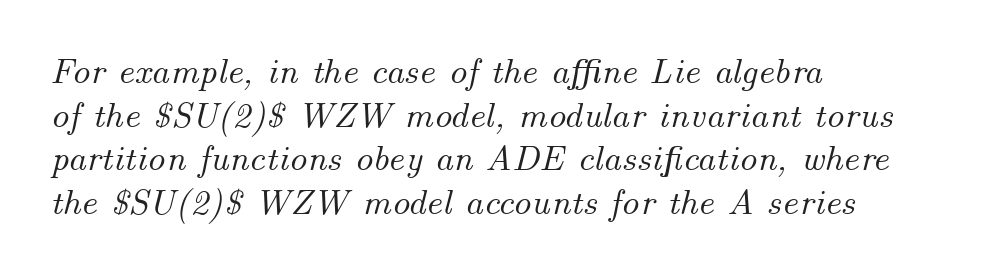
Q: Is the text italic (slanted)? A: Yes, it leans right by about 14 degrees.
Q: Is the text underlined? A: No.
Q: How is the paragraph aligned? A: Left-aligned.
Q: Is the spacing between letters normal or unusually wide? A: Normal.
Q: Width (condensed, normal, or wide)? A: Normal.
Q: Stroke contrast? A: Medium.
Q: x-height? A: Small.
Q: Monospaced? A: No.
